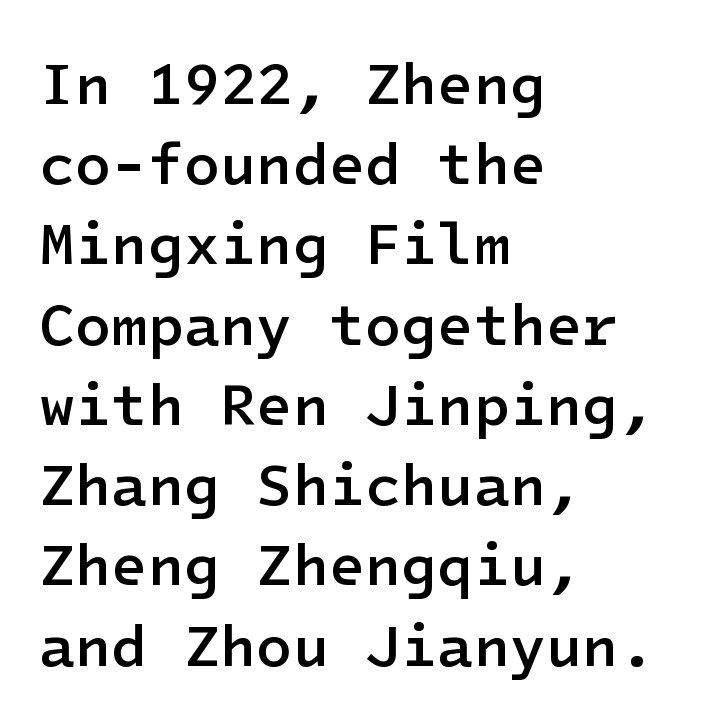
Q: Is the text bold? A: Semi-bold.
Q: Is the text italic (slanted)? A: No, it is upright.
Q: Is the typeface a serif or a sans-serif typeface? A: Sans-serif.
Q: Is the text underlined? A: No.
Q: How is the paragraph aligned? A: Left-aligned.
Q: Is the spacing between letters normal or unusually wide? A: Normal.
Q: Is the spacing between lines tight, normal or loose? A: Normal.
Q: Width (condensed, normal, or wide)? A: Normal.
Q: Stroke contrast? A: Low.
Q: x-height? A: Medium.
